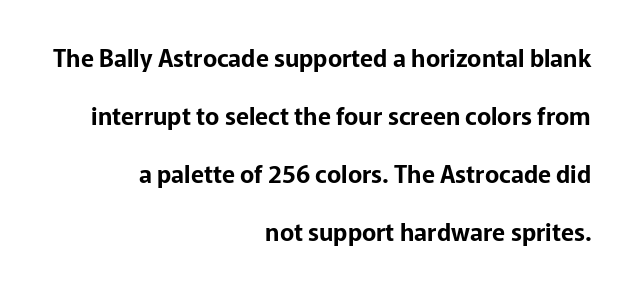
Students, observe: this is what heavily led, spacious text looks like. The specimen omits any rule beneath the text block's lines. The lines are quadded right. The type is set solid horizontally, with unmodified tracking. Nope, not italic — everything's standing straight.
